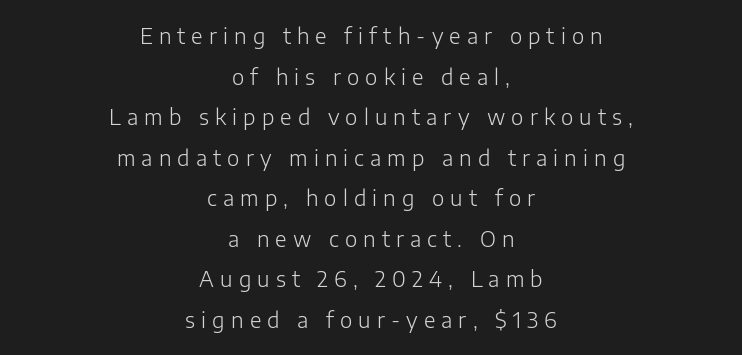
{"italic": "no", "bold": "no", "underline": "no", "align": "center", "line_spacing": "loose", "line_spacing_ratio": 1.93, "letter_spacing": "wide", "letter_spacing_em": 0.29, "glyph_px": 21}
